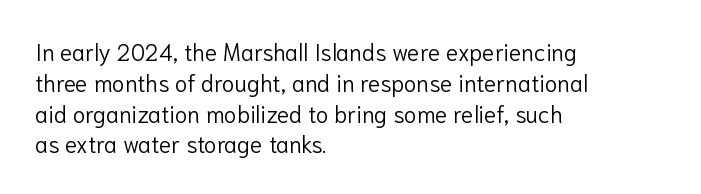
{"italic": "no", "bold": "no", "underline": "no", "align": "left", "line_spacing": "normal", "line_spacing_ratio": 1.34, "letter_spacing": "normal", "letter_spacing_em": 0.0, "glyph_px": 23}
